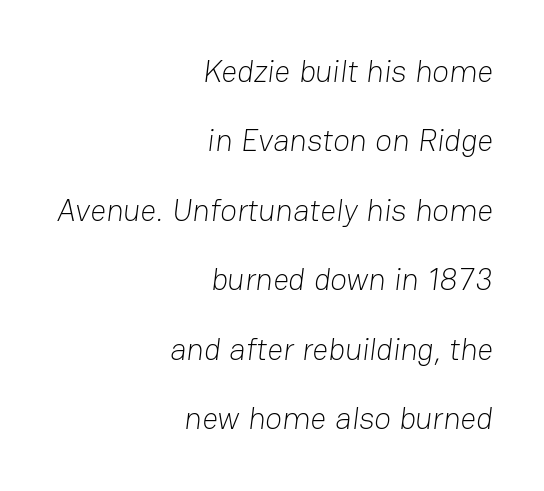
A typesetter would call this zero additional tracking. The rendering uses a large line-height, opening up the rows. These lines are composed in type without serifs. Words float on clear page, feet unadorned. Typeset ragged left — the right edge is the straight one.
